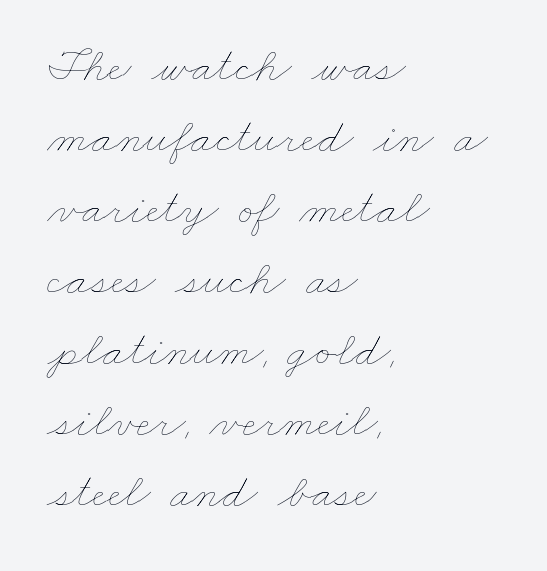
Q: Is the text bold? A: No.
Q: Is the text underlined? A: No.
Q: How is the paragraph aligned? A: Left-aligned.
Q: Is the spacing between letters normal or unusually wide? A: Normal.
Q: Is the spacing between lines tight, normal or loose? A: Normal.
Q: Width (condensed, normal, or wide)? A: Wide.
Q: Stroke contrast? A: Low.
Q: x-height? A: Small.
Q: Monospaced? A: No.
